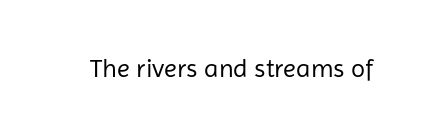
The image shows 26 px text type, upright; set normal letter spacing, not underlined.
